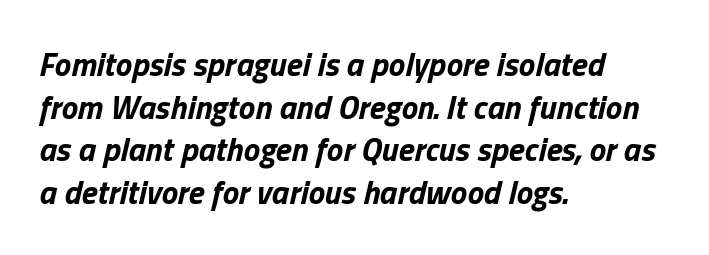
The image shows 33 px bold type, italic (leaning right); set left-aligned, normal line spacing (1.29x), normal letter spacing, not underlined; low stroke contrast and a medium x-height.
